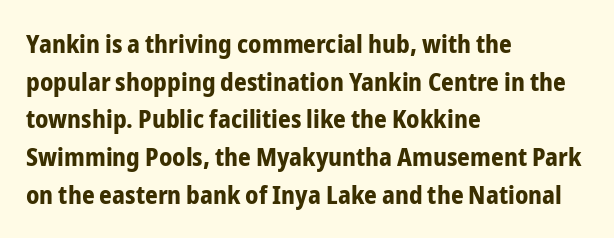
The image shows 25 px bold type, upright; set left-aligned, normal line spacing (1.51x), normal letter spacing, not underlined.
